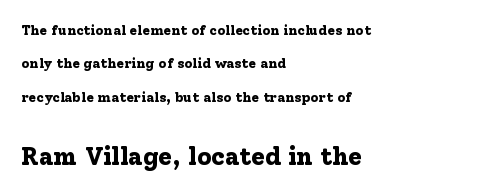
The image shows 25 px bold type, upright; set left-aligned, loose line spacing (2.38x), normal letter spacing, not underlined; the second (bottom) block is 1.79x larger.
